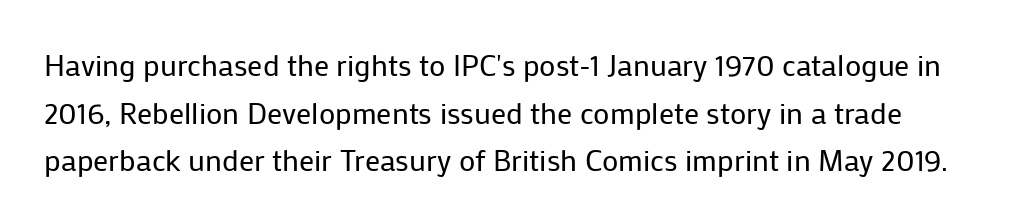
Q: Is the text bold? A: No.
Q: Is the text italic (slanted)? A: No, it is upright.
Q: Is the typeface a serif or a sans-serif typeface? A: Sans-serif.
Q: Is the text underlined? A: No.
Q: Is the spacing between letters normal or unusually wide? A: Normal.
Q: Is the spacing between lines tight, normal or loose? A: Normal.
Q: Width (condensed, normal, or wide)? A: Normal.
Q: Stroke contrast? A: Low.
Q: x-height? A: Medium.
Q: Monospaced? A: No.
